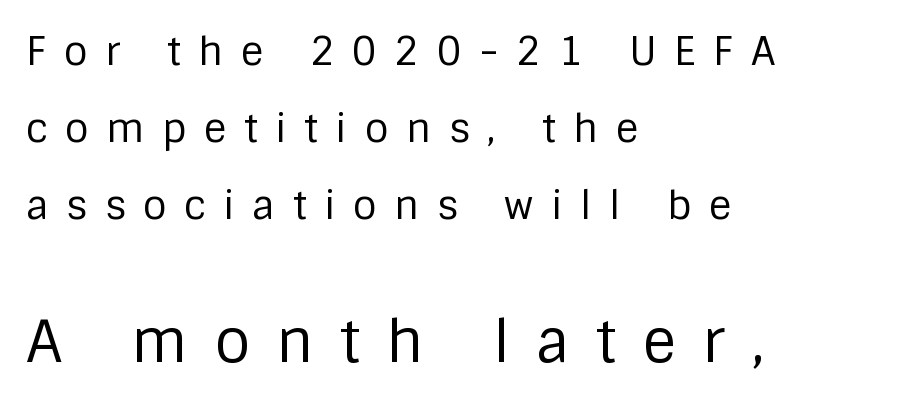
Each stroke keeps to a modest, everyday thickness or less. Successive baselines arrive slowly, with a big drop between each. The letters are spread apart with noticeably loose tracking. No italicization has been applied; the sample stays upright. Font category for this specimen: sans-serif.
